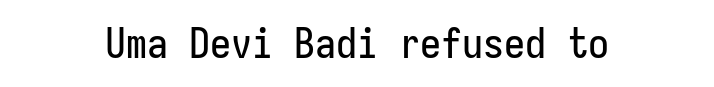
The whitespace from short lines is split evenly between both sides. The rendering shows plain stroke endings on the letterforms — a sans-serif design. Between one letter and the next there's only the usual sliver of space. Glance below the letters and you will spot only blank space.
